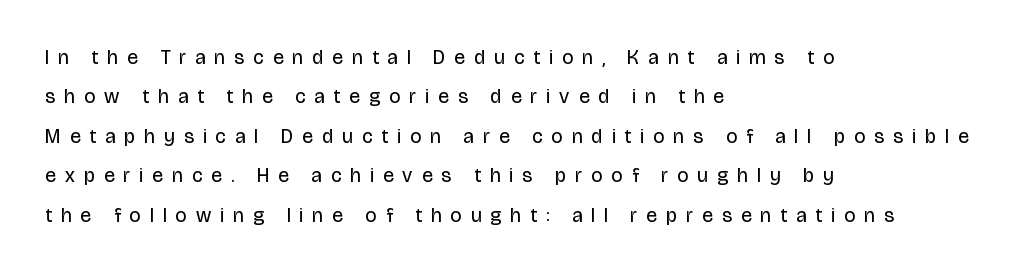
The image shows 20 px text type, upright; set left-aligned, loose line spacing (1.97x), unusually wide letter spacing (+0.46 em), not underlined.
